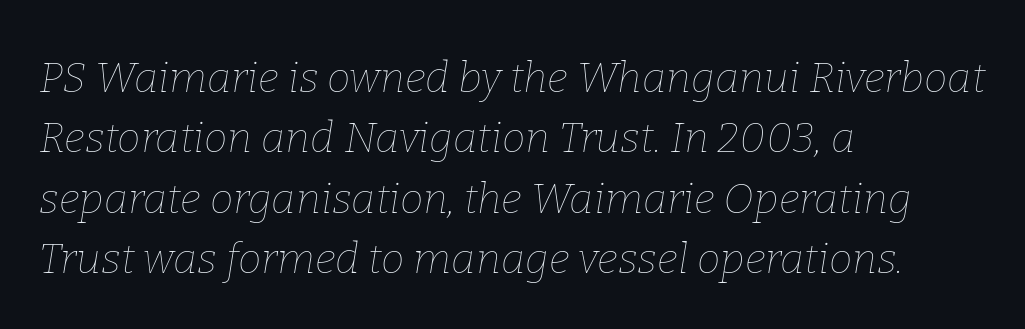
Q: Is the text bold? A: No.
Q: Is the text italic (slanted)? A: Yes, it leans right by about 9 degrees.
Q: Is the text underlined? A: No.
Q: How is the paragraph aligned? A: Left-aligned.
Q: Is the spacing between letters normal or unusually wide? A: Normal.
Q: Is the spacing between lines tight, normal or loose? A: Normal.
Q: Width (condensed, normal, or wide)? A: Normal.
Q: Stroke contrast? A: Low.
Q: x-height? A: Medium.
Q: Monospaced? A: No.
